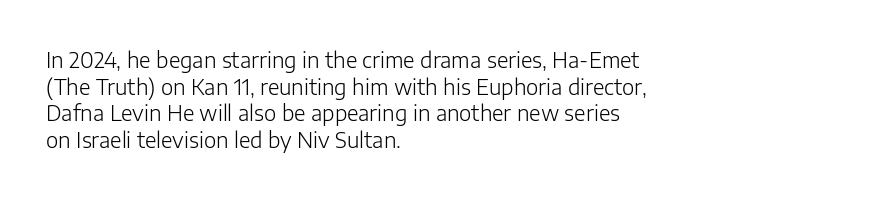
The image shows 21 px text type, upright; set left-aligned, normal line spacing (1.27x), normal letter spacing, not underlined.
